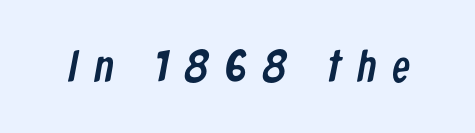
The image shows 45 px condensed sans-serif type; set unusually wide letter spacing (+0.36 em), not underlined; low stroke contrast and a medium x-height.
